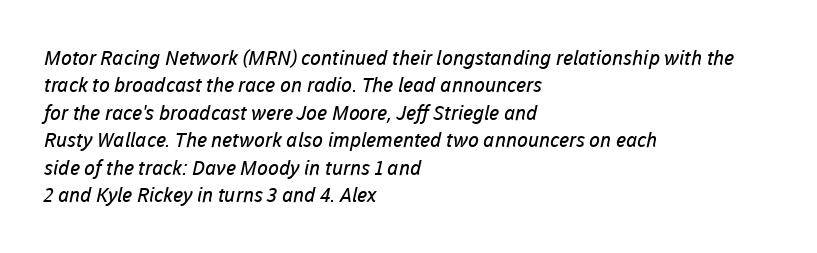
Heaviness? Minimal to ordinary, like unemphasized prose. The passage shown has conventional tracking throughout. Glance below the letters and you will spot only blank space. These lines stack with their left ends in a neat column.
